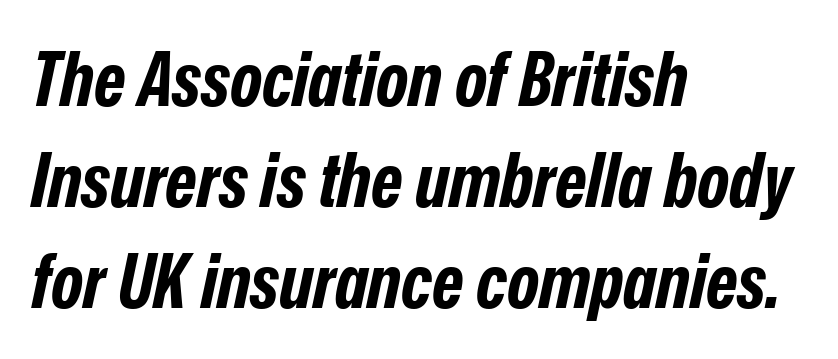
{"italic": "yes", "lean": "right", "slant_degrees": 12, "bold": "yes", "weight": "bold", "width": "condensed", "stroke_contrast": "low", "x_height": "medium", "monospaced": "no", "underline": "no", "align": "left", "line_spacing": "normal", "line_spacing_ratio": 1.33, "letter_spacing": "normal", "letter_spacing_em": 0.0, "glyph_px": 76}
